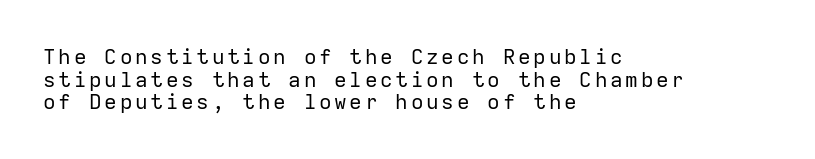
The image shows 21 px text type, upright; set left-aligned, tight line spacing (1.08x), not underlined.
